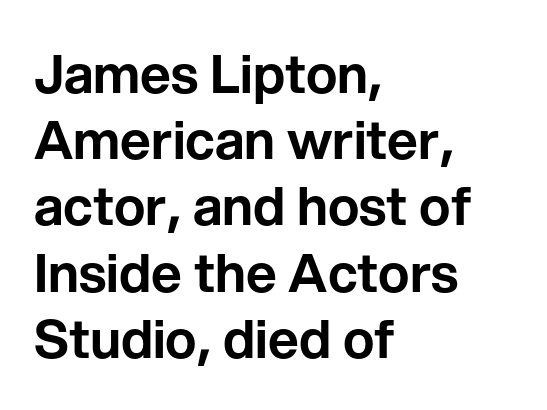
The paragraph shown leans on its left margin. The lines sit at an ordinary, default distance from one another. Classification — sans serif. Here the designer chose a conventional face with non-uniform glyph widths.
